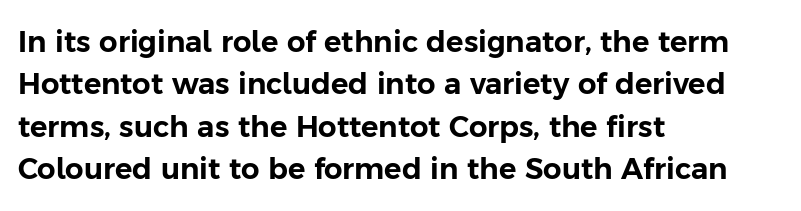
{"serif": "no", "italic": "no", "width": "normal", "stroke_contrast": "low", "x_height": "medium", "monospaced": "no", "underline": "no", "align": "left", "line_spacing": "normal", "line_spacing_ratio": 1.46, "letter_spacing": "normal", "letter_spacing_em": 0.0, "glyph_px": 29}
